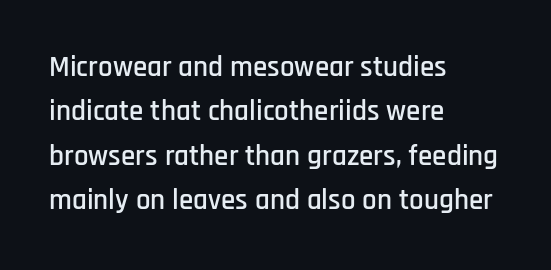
Q: Is the text italic (slanted)? A: No, it is upright.
Q: Is the typeface a serif or a sans-serif typeface? A: Sans-serif.
Q: Is the text underlined? A: No.
Q: How is the paragraph aligned? A: Left-aligned.
Q: Is the spacing between letters normal or unusually wide? A: Normal.
Q: Is the spacing between lines tight, normal or loose? A: Normal.
Q: Width (condensed, normal, or wide)? A: Condensed.
Q: Stroke contrast? A: Low.
Q: x-height? A: Large.
Q: Monospaced? A: No.
